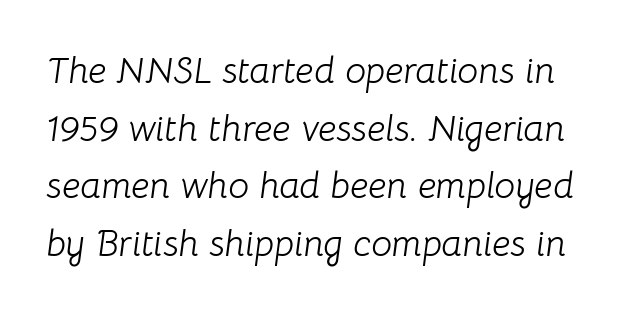
A bare baseline throughout the passage. This is not heavy type; no bold has been used. Character widths vary here, with narrow letters taking less room than wide ones. These lines were composed using italics.
